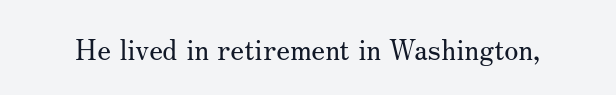
The image shows 29 px regular-weight serif type, upright; set normal letter spacing, not underlined; medium stroke contrast and a small x-height.
